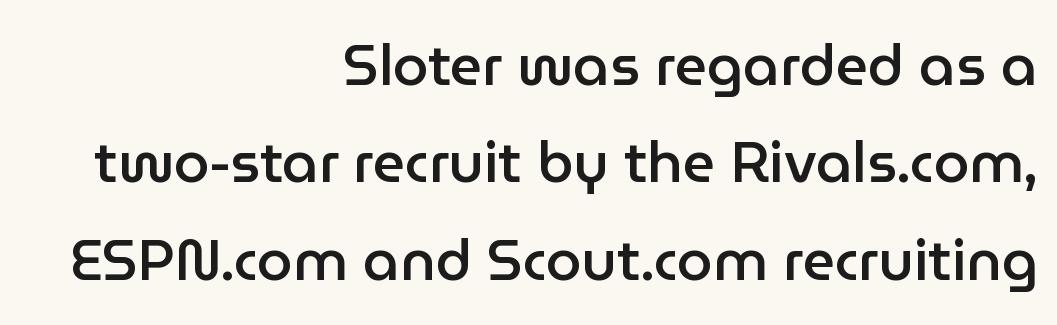
{"serif": "no", "italic": "no", "bold": "semi", "weight": "semibold", "width": "normal", "stroke_contrast": "low", "x_height": "medium", "monospaced": "no", "underline": "no", "align": "right", "line_spacing_ratio": 1.71, "letter_spacing": "normal", "letter_spacing_em": 0.0, "glyph_px": 57}
